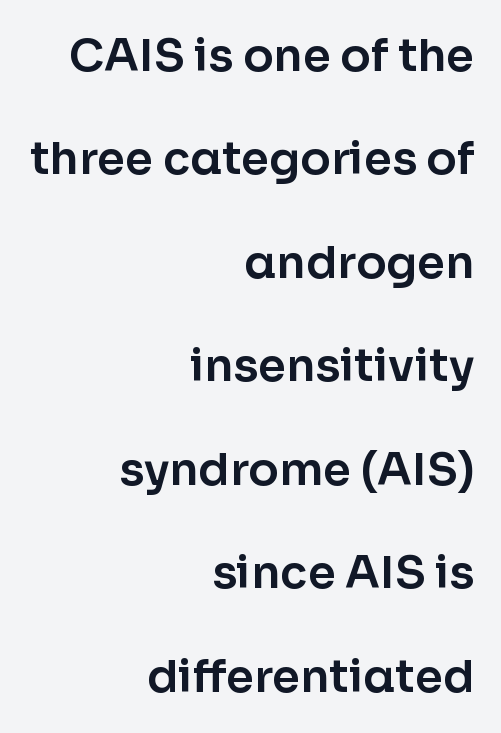
{"serif": "no", "italic": "no", "width": "normal", "stroke_contrast": "low", "x_height": "medium", "monospaced": "no", "underline": "no", "align": "right", "line_spacing": "loose", "line_spacing_ratio": 2.3, "letter_spacing": "normal", "letter_spacing_em": 0.0, "glyph_px": 45}
